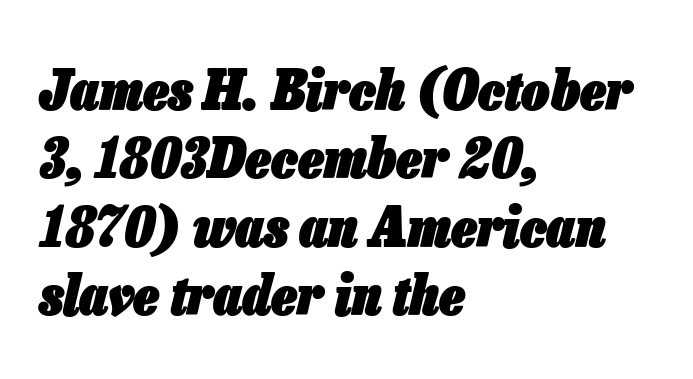
Q: Is the text bold? A: Yes.
Q: Is the text italic (slanted)? A: Yes, it leans right by about 13 degrees.
Q: Is the text underlined? A: No.
Q: How is the paragraph aligned? A: Left-aligned.
Q: Is the spacing between letters normal or unusually wide? A: Normal.
Q: Width (condensed, normal, or wide)? A: Condensed.
Q: Stroke contrast? A: Low.
Q: x-height? A: Medium.
Q: Monospaced? A: No.
